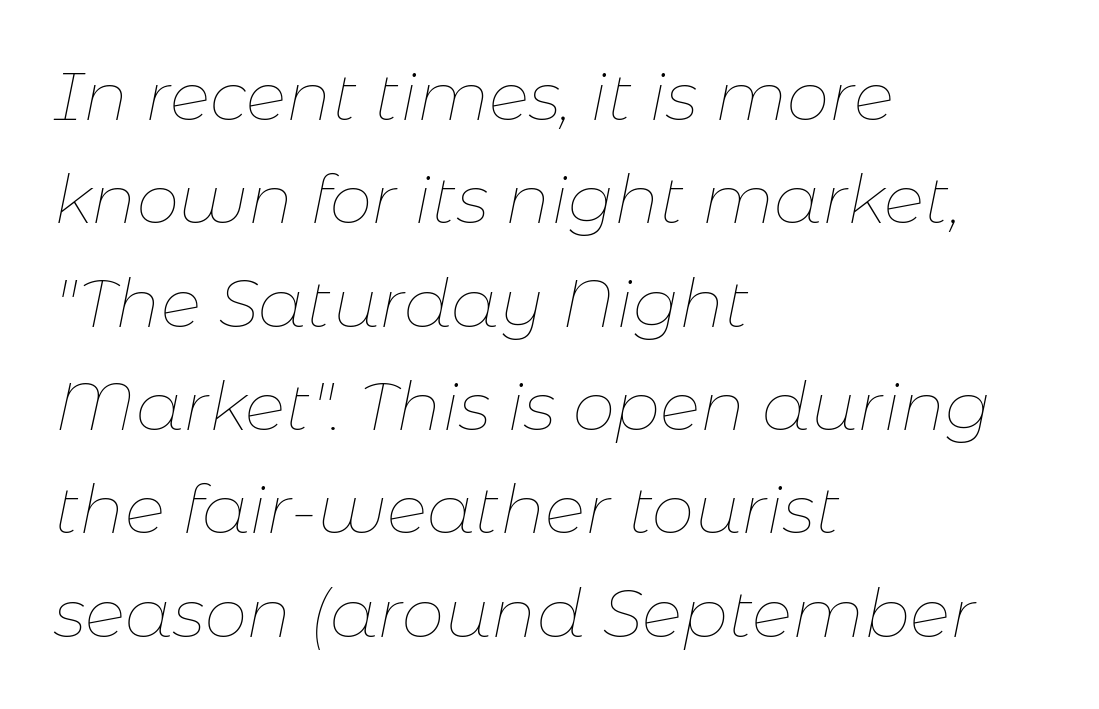
The ragged edge is on the right, which tells us the setting is flush left. The gaps between neighbouring characters are ordinary and unremarkable. No letter is thick-stroked: the sample isn't bold. The specimen omits any rule beneath the text block's lines.
